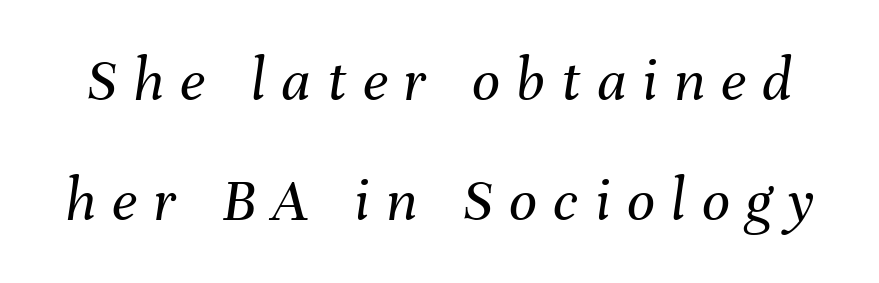
{"italic": "yes", "lean": "right", "slant_degrees": 8, "bold": "no", "weight": "regular", "width": "normal", "stroke_contrast": "medium", "x_height": "medium", "monospaced": "no", "underline": "no", "line_spacing": "loose", "line_spacing_ratio": 1.94, "letter_spacing": "wide", "letter_spacing_em": 0.26, "glyph_px": 62}
